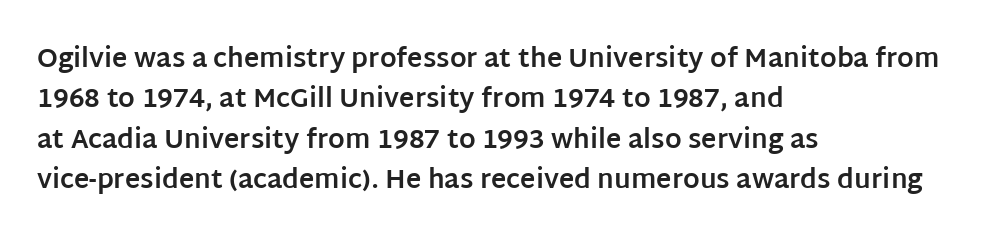
The image shows 26 px bold type, upright; set left-aligned, normal line spacing (1.55x), normal letter spacing, not underlined.
